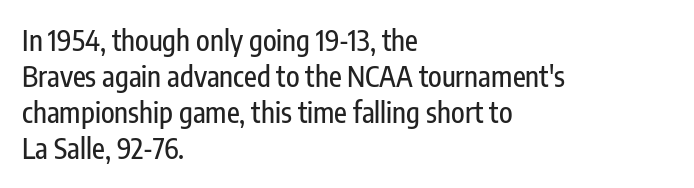
{"serif": "no", "italic": "no", "width": "condensed", "stroke_contrast": "low", "x_height": "medium", "monospaced": "no", "underline": "no", "align": "left", "line_spacing": "normal", "line_spacing_ratio": 1.28, "letter_spacing": "normal", "letter_spacing_em": 0.0, "glyph_px": 28}
